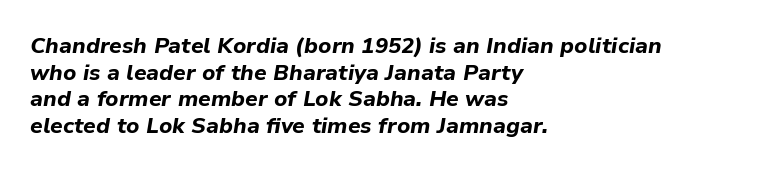
{"italic": "yes", "lean": "right", "slant_degrees": 9, "bold": "yes", "underline": "no", "align": "left", "line_spacing_ratio": 1.21, "letter_spacing": "normal", "letter_spacing_em": 0.0, "glyph_px": 22}
